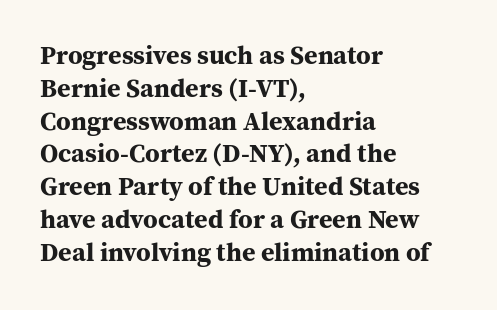
The image shows 26 px bold type, upright; set left-aligned, normal line spacing (1.26x), normal letter spacing, not underlined.
